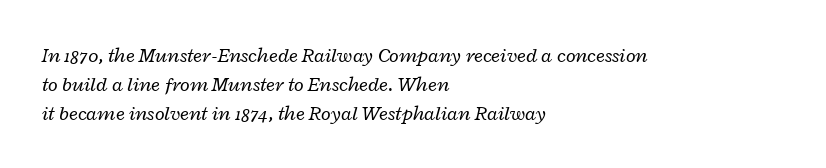
Characters are canted at an angle relative to the baseline's perpendicular. Ink coverage per letter is moderate at most. Quick note: interline space is typical. Decoration check: the copy has no underline. Does extra space separate the letters? No, they use regular spacing. Reading down the block, your eye returns to a fixed left position each line.
